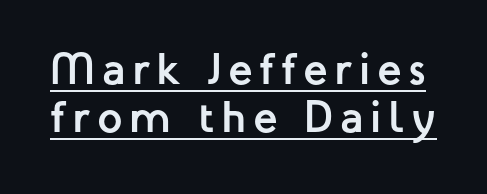
The image shows 45 px semibold sans-serif type, upright; set tight line spacing (1.06x), underlined; low stroke contrast and a medium x-height.
